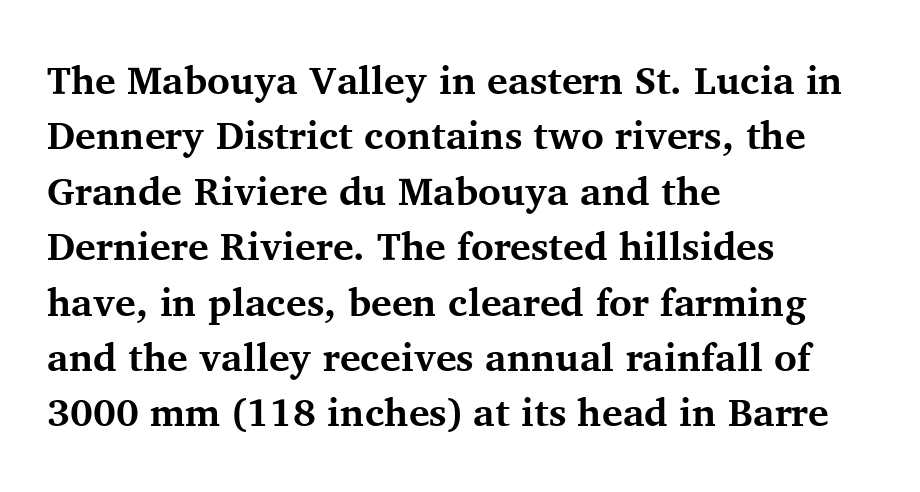
Q: Is the text bold? A: Yes.
Q: Is the text italic (slanted)? A: No, it is upright.
Q: Is the typeface a serif or a sans-serif typeface? A: Serif.
Q: Is the text underlined? A: No.
Q: How is the paragraph aligned? A: Left-aligned.
Q: Is the spacing between letters normal or unusually wide? A: Normal.
Q: Is the spacing between lines tight, normal or loose? A: Normal.
Q: Width (condensed, normal, or wide)? A: Normal.
Q: Stroke contrast? A: Medium.
Q: x-height? A: Medium.
Q: Monospaced? A: No.
